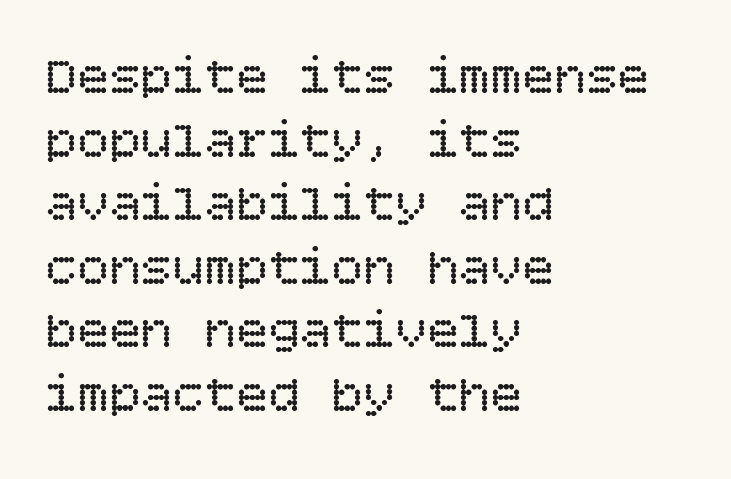
The image shows 53 px regular-weight type, upright; set left-aligned, line spacing 1.2x, normal letter spacing, not underlined; low stroke contrast and a large x-height.
